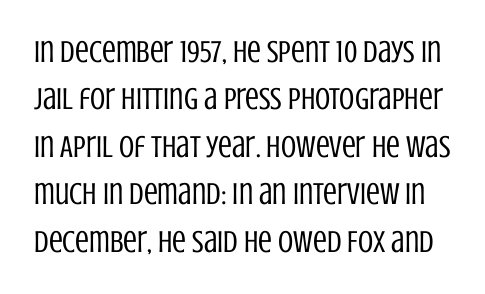
The image shows 31 px regular-weight, condensed sans-serif type, upright; set normal line spacing (1.53x), normal letter spacing, not underlined; low stroke contrast and a large x-height.
